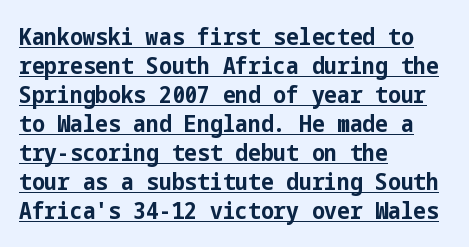
Q: Is the text bold? A: Yes.
Q: Is the text italic (slanted)? A: No, it is upright.
Q: Is the text underlined? A: Yes.
Q: How is the paragraph aligned? A: Left-aligned.
Q: Is the spacing between letters normal or unusually wide? A: Normal.
